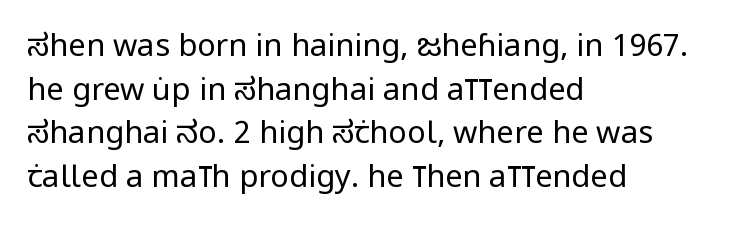
Q: Is the text bold? A: No.
Q: Is the text italic (slanted)? A: No, it is upright.
Q: Is the typeface a serif or a sans-serif typeface? A: Sans-serif.
Q: Is the text underlined? A: No.
Q: How is the paragraph aligned? A: Left-aligned.
Q: Is the spacing between letters normal or unusually wide? A: Normal.
Q: Is the spacing between lines tight, normal or loose? A: Normal.
Q: Width (condensed, normal, or wide)? A: Condensed.
Q: Stroke contrast? A: Low.
Q: x-height? A: Large.
Q: Monospaced? A: No.
